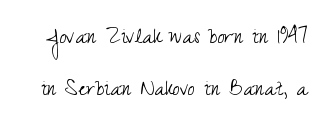
{"italic": "no", "bold": "no", "underline": "no", "line_spacing": "loose", "line_spacing_ratio": 2.1, "letter_spacing": "normal", "letter_spacing_em": 0.0, "glyph_px": 25}
